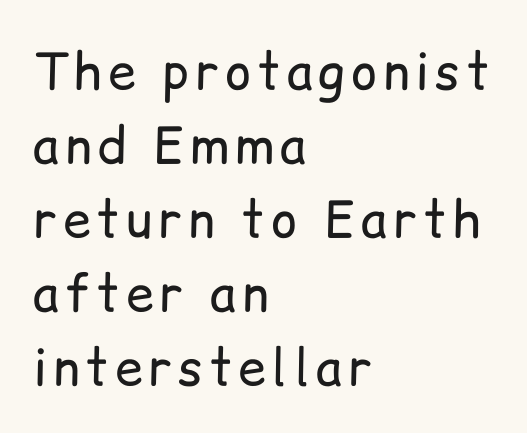
The image shows 50 px regular-weight sans-serif type, upright; set left-aligned, normal line spacing (1.48x), not underlined; low stroke contrast and a medium x-height.
